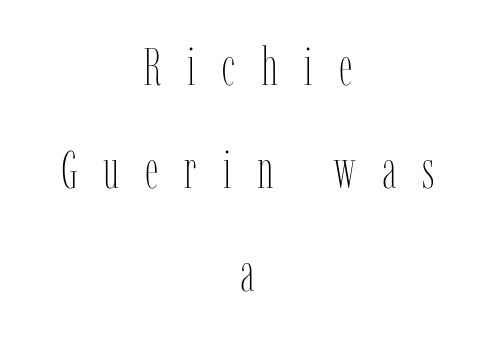
Spacing verdict: proportional, widths tailored to each character. The specimen reads as upright at a glance. Reading down the column, the eye jumps a long way to each next line. The area under the type is left untouched. Weight: not bold — regular or lighter.
